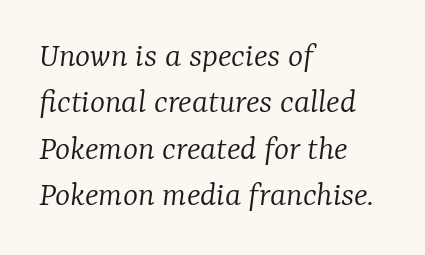
The lines are quadded left. A quiet, ordinary-to-light weight characterises the typeface. Style check: oblique. Looks like regular typesetting: each glyph gets only the width it needs. Typographically, this falls in the serif category. Any mark beneath the type? The region is blank.
